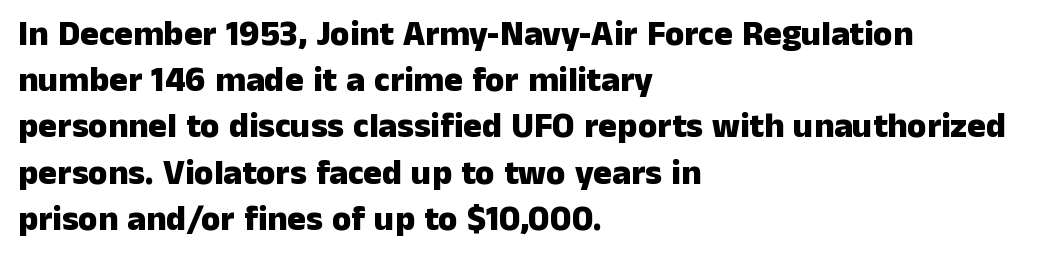
Q: Is the text bold? A: Yes.
Q: Is the text italic (slanted)? A: No, it is upright.
Q: Is the typeface a serif or a sans-serif typeface? A: Sans-serif.
Q: Is the text underlined? A: No.
Q: How is the paragraph aligned? A: Left-aligned.
Q: Is the spacing between letters normal or unusually wide? A: Normal.
Q: Is the spacing between lines tight, normal or loose? A: Normal.
Q: Width (condensed, normal, or wide)? A: Normal.
Q: Stroke contrast? A: Low.
Q: x-height? A: Medium.
Q: Monospaced? A: No.
